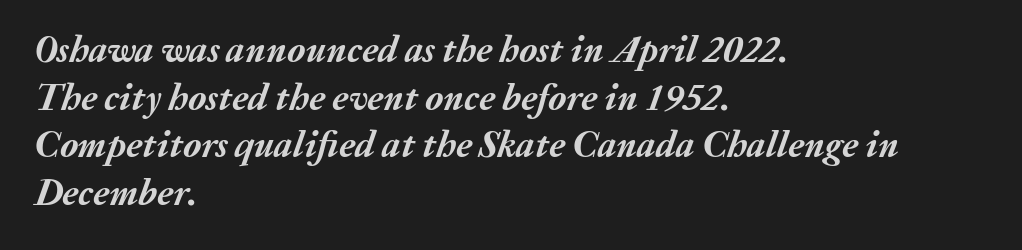
{"italic": "yes", "lean": "right", "slant_degrees": 20, "bold": "yes", "weight": "semibold", "width": "normal", "stroke_contrast": "medium", "x_height": "medium", "monospaced": "no", "underline": "no", "align": "left", "line_spacing": "normal", "line_spacing_ratio": 1.29, "letter_spacing": "normal", "letter_spacing_em": 0.0, "glyph_px": 37}
